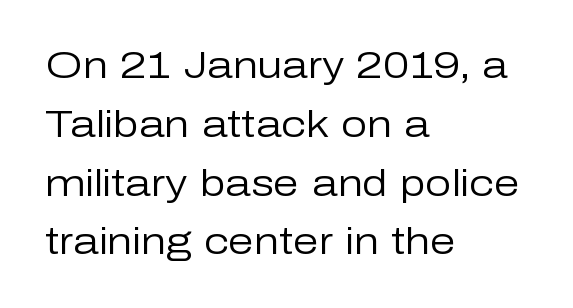
{"serif": "no", "italic": "no", "bold": "no", "weight": "regular", "width": "normal", "stroke_contrast": "low", "x_height": "medium", "monospaced": "no", "underline": "no", "align": "left", "line_spacing": "normal", "line_spacing_ratio": 1.59, "letter_spacing": "normal", "letter_spacing_em": 0.0, "glyph_px": 37}
